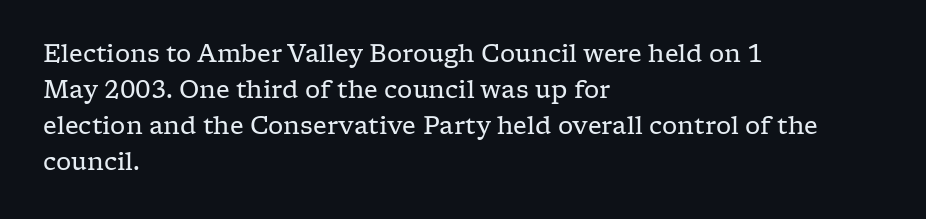
The image shows 24 px text type, upright; set left-aligned, normal line spacing (1.5x), normal letter spacing, not underlined.
